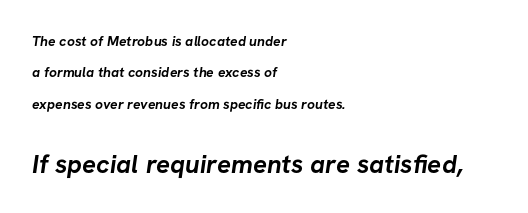
In terms of letterspacing, this is plain default setting. Check under the words: just untouched page. If you squint, the bottom block still reads clearly — it's the larger of the two. Baseline-to-baseline distance is far greater than the letter height.
